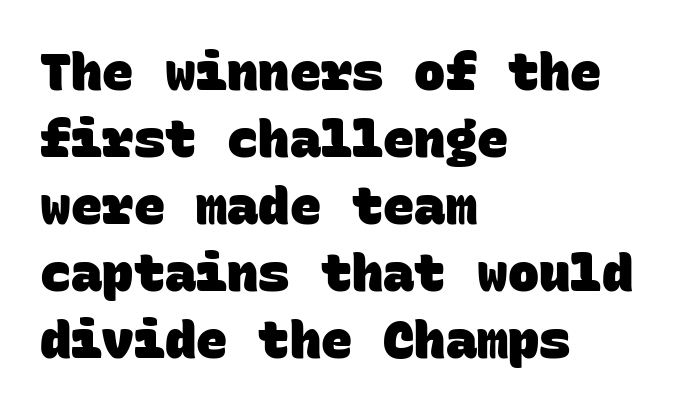
{"serif": "no", "bold": "yes", "weight": "heavy", "width": "normal", "stroke_contrast": "low", "x_height": "large", "monospaced": "yes", "underline": "no", "align": "left", "line_spacing": "normal", "line_spacing_ratio": 1.29, "letter_spacing": "normal", "letter_spacing_em": 0.0, "glyph_px": 52}
